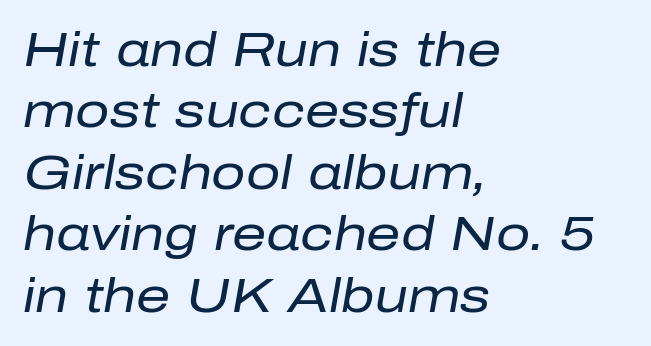
The image shows 48 px regular-weight type, italic (leaning right); set left-aligned, normal line spacing (1.28x), normal letter spacing, not underlined; low stroke contrast and a medium x-height.
